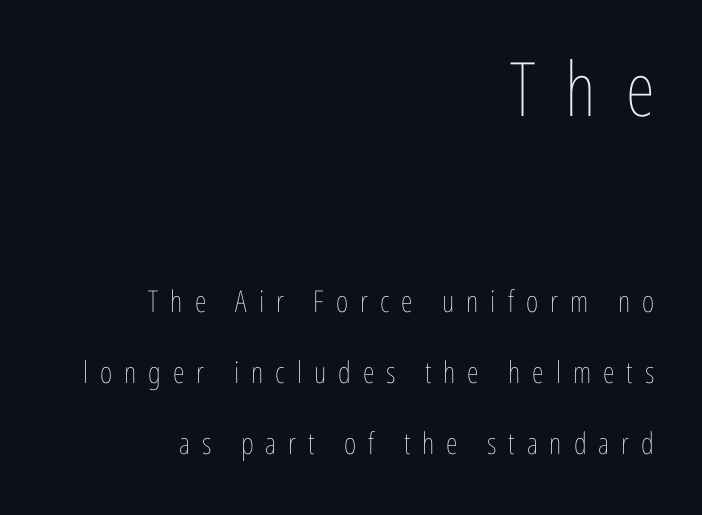
Does the bottom block carry the larger type? No, the top block does. No italicization has been applied; the sample stays upright. This rendering widens character spacing well past its baseline value. Varying glyph widths throughout — classic text-font behaviour. The paragraph shown leans on its right margin.
